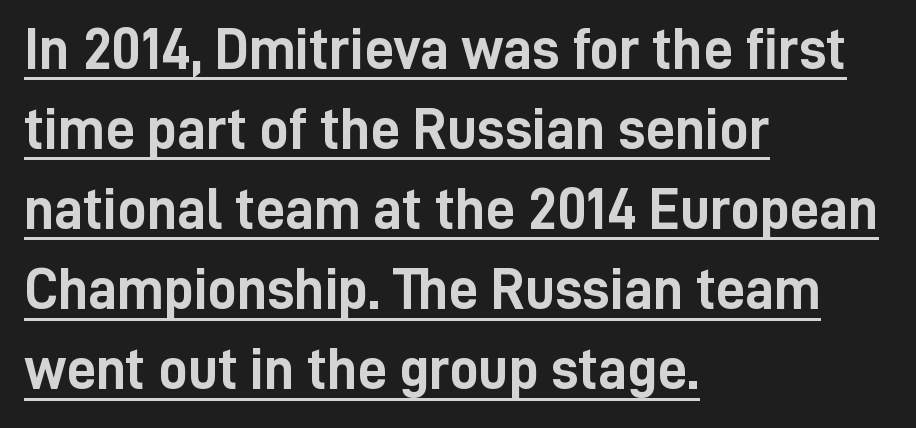
Q: Is the text bold? A: Yes.
Q: Is the text italic (slanted)? A: No, it is upright.
Q: Is the typeface a serif or a sans-serif typeface? A: Sans-serif.
Q: Is the text underlined? A: Yes.
Q: How is the paragraph aligned? A: Left-aligned.
Q: Is the spacing between letters normal or unusually wide? A: Normal.
Q: Is the spacing between lines tight, normal or loose? A: Normal.
Q: Width (condensed, normal, or wide)? A: Condensed.
Q: Stroke contrast? A: Low.
Q: x-height? A: Medium.
Q: Monospaced? A: No.
